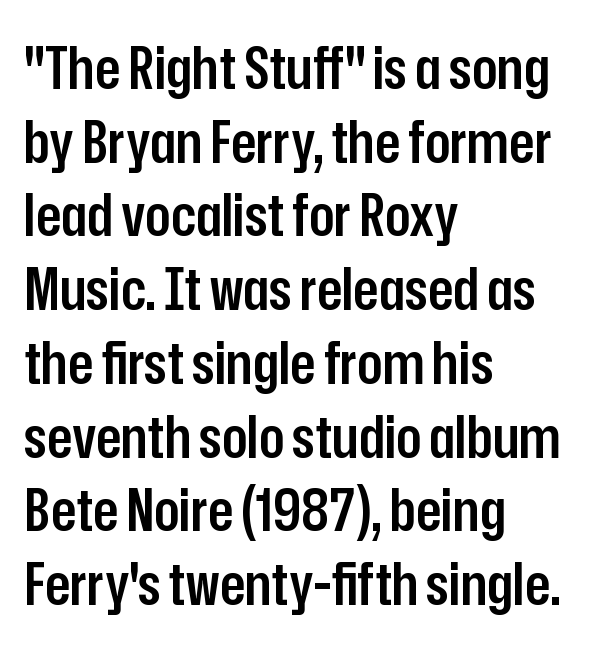
{"serif": "no", "italic": "no", "bold": "semi", "weight": "semibold", "width": "condensed", "stroke_contrast": "low", "x_height": "medium", "monospaced": "no", "underline": "no", "align": "left", "line_spacing": "normal", "line_spacing_ratio": 1.25, "letter_spacing": "normal", "letter_spacing_em": 0.0, "glyph_px": 59}
